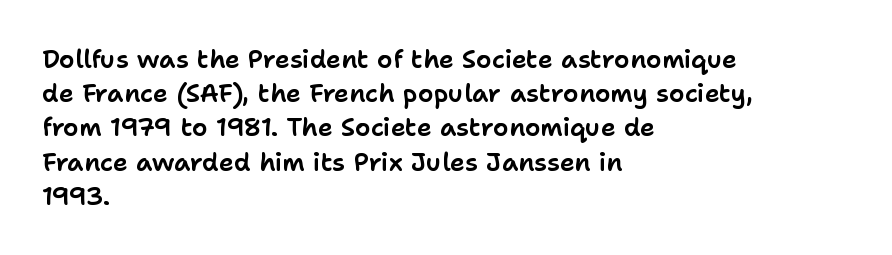
Q: Is the text italic (slanted)? A: No, it is upright.
Q: Is the text underlined? A: No.
Q: How is the paragraph aligned? A: Left-aligned.
Q: Is the spacing between letters normal or unusually wide? A: Normal.
Q: Is the spacing between lines tight, normal or loose? A: Normal.
